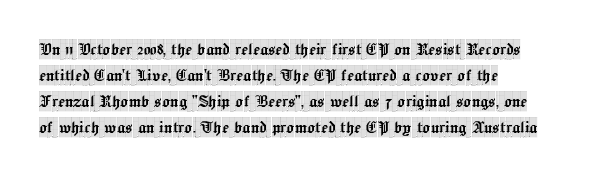
{"italic": "no", "underline": "no", "align": "left", "line_spacing": "normal", "line_spacing_ratio": 1.3, "letter_spacing": "normal", "letter_spacing_em": 0.0, "glyph_px": 20}
